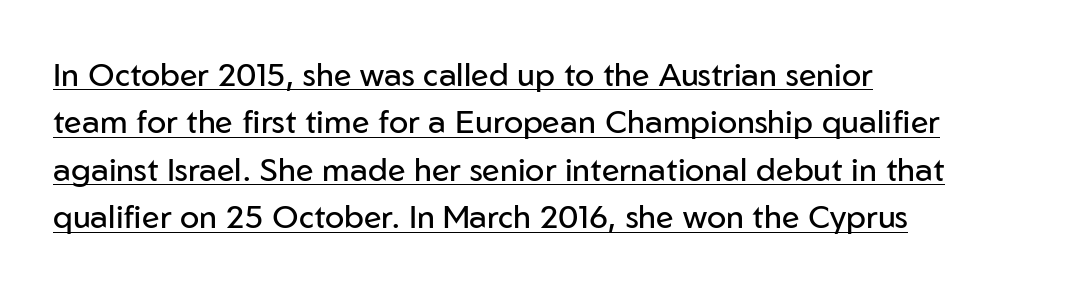
{"serif": "no", "italic": "no", "bold": "no", "weight": "regular", "width": "normal", "stroke_contrast": "low", "x_height": "medium", "monospaced": "no", "underline": "yes", "align": "left", "line_spacing": "normal", "line_spacing_ratio": 1.48, "letter_spacing": "normal", "letter_spacing_em": 0.0, "glyph_px": 32}
